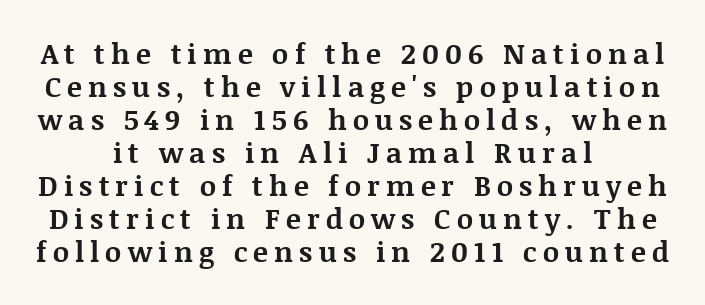
{"serif": "yes", "italic": "no", "bold": "yes", "weight": "bold", "width": "normal", "stroke_contrast": "medium", "x_height": "large", "monospaced": "no", "underline": "no", "line_spacing_ratio": 1.18, "letter_spacing": "wide", "letter_spacing_em": 0.22, "glyph_px": 28}
